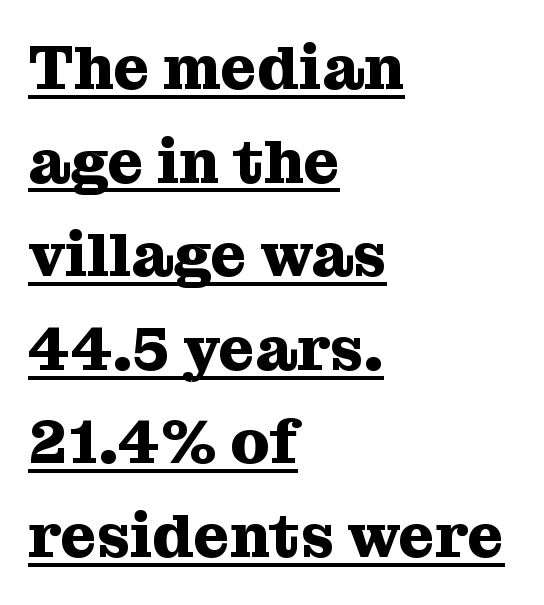
These lines stack with their left ends in a neat column. Classification — serif. Looks like someone drew a line under every word here. Do the letters lean? They stand straight. Spacing between characters is what you'd get straight out of the box. Vertical spacing — default.
